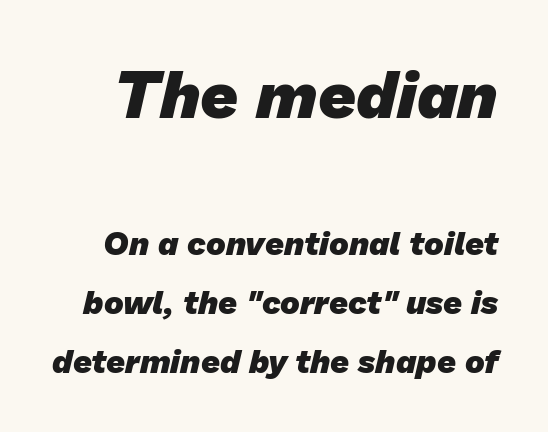
Look at the tracking — it's just the regular setting, nothing added. In terms of letterform style, serifs are entirely absent. Caption: upper text group enlarged, lower text group reduced. The glyphs are unaccompanied by any horizontal stroke below them. Typesetter's note: full bold, strokes at maximum text heaviness. The passage shown is typed in a proportional face where columns would drift.
